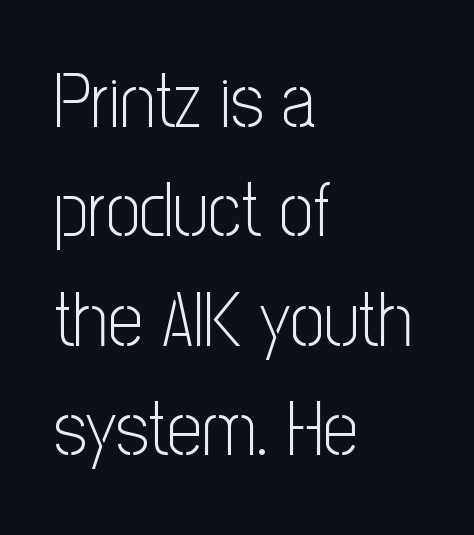
Q: Is the text bold? A: No.
Q: Is the text italic (slanted)? A: No, it is upright.
Q: Is the typeface a serif or a sans-serif typeface? A: Sans-serif.
Q: Is the text underlined? A: No.
Q: How is the paragraph aligned? A: Left-aligned.
Q: Is the spacing between letters normal or unusually wide? A: Normal.
Q: Is the spacing between lines tight, normal or loose? A: Normal.
Q: Width (condensed, normal, or wide)? A: Condensed.
Q: Stroke contrast? A: Low.
Q: x-height? A: Medium.
Q: Monospaced? A: No.
